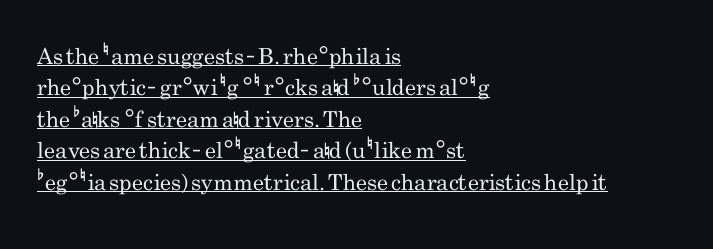
The weight would be labelled regular, book, light, or lighter still. Looks like someone drew a line under every word here. Line beginnings align vertically; line endings do not. This is roman type, the default non-slanted kind.
